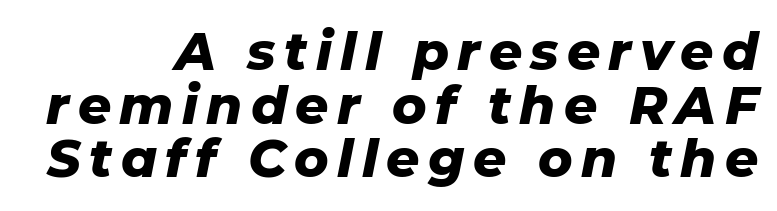
The image shows 52 px heavy type, italic (leaning right); set right-aligned, tight line spacing (1.03x), not underlined; low stroke contrast and a medium x-height.
